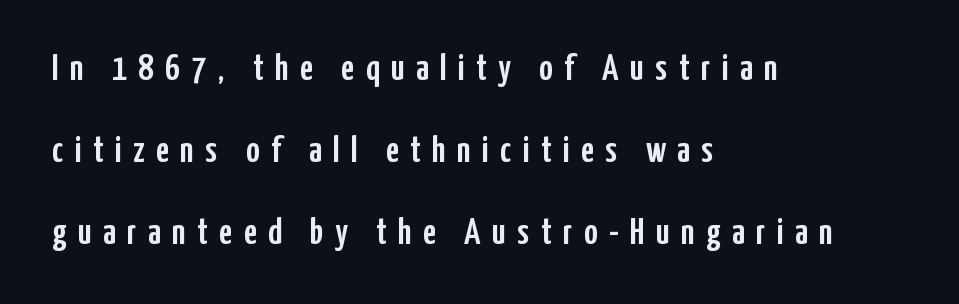
The image shows 37 px condensed sans-serif type, upright; set left-aligned, loose line spacing (2.21x), unusually wide letter spacing (+0.31 em), not underlined; low stroke contrast and a medium x-height.
